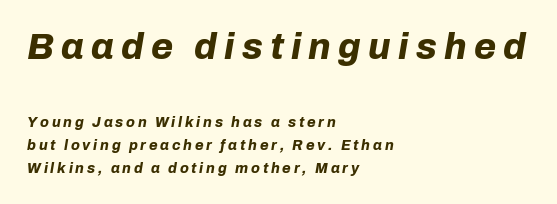
{"italic": "yes", "lean": "right", "slant_degrees": 10, "bold": "yes", "weight": "bold", "width": "normal", "stroke_contrast": "low", "x_height": "medium", "monospaced": "no", "underline": "no", "align": "left", "line_spacing": "normal", "line_spacing_ratio": 1.63, "letter_spacing": "wide", "letter_spacing_em": 0.2, "larger_block": "first", "size_ratio": 2.57, "glyph_px": 36}
